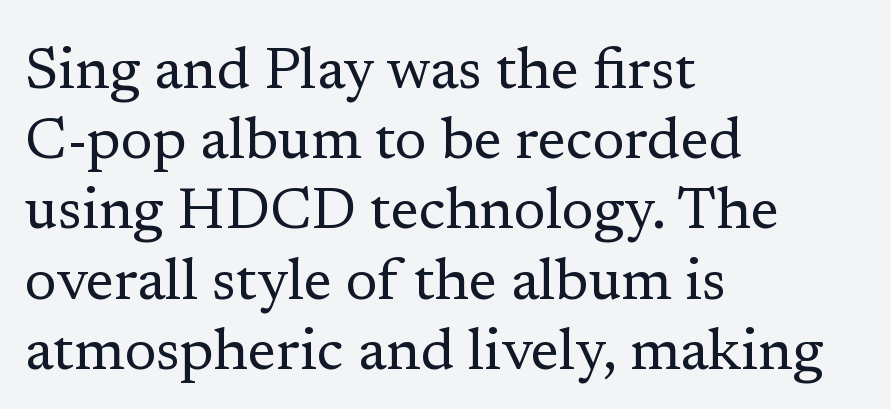
The image shows 58 px regular-weight serif type, upright; set left-aligned, line spacing 1.21x, normal letter spacing, not underlined; low stroke contrast and a medium x-height.
